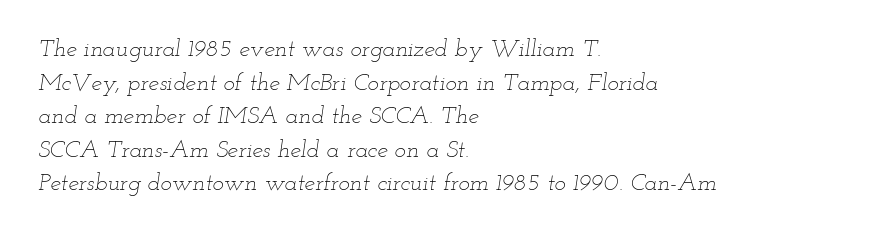
Q: Is the text bold? A: No.
Q: Is the text italic (slanted)? A: Yes, it leans right by about 12 degrees.
Q: Is the text underlined? A: No.
Q: How is the paragraph aligned? A: Left-aligned.
Q: Is the spacing between letters normal or unusually wide? A: Normal.
Q: Is the spacing between lines tight, normal or loose? A: Normal.
